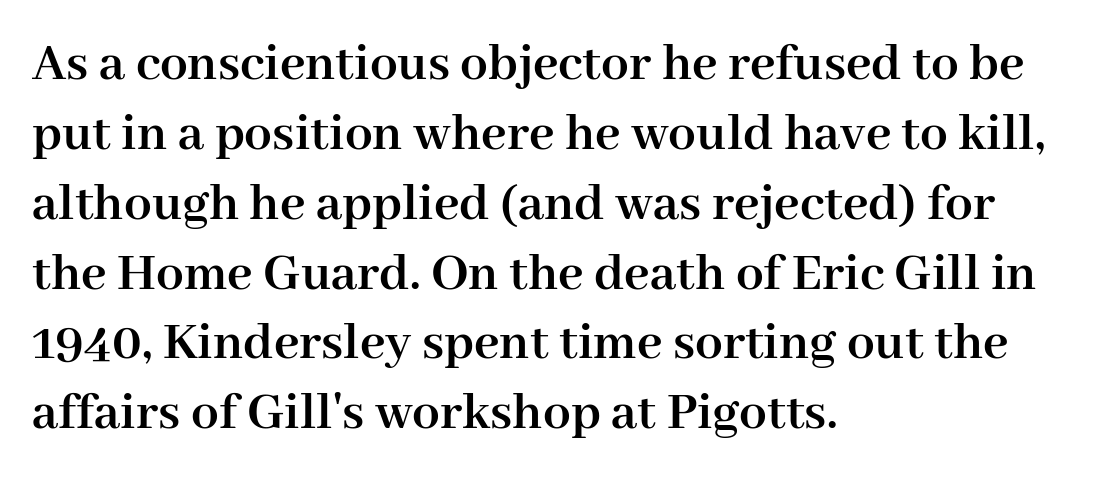
Q: Is the text bold? A: Yes.
Q: Is the text italic (slanted)? A: No, it is upright.
Q: Is the typeface a serif or a sans-serif typeface? A: Serif.
Q: Is the text underlined? A: No.
Q: How is the paragraph aligned? A: Left-aligned.
Q: Is the spacing between letters normal or unusually wide? A: Normal.
Q: Is the spacing between lines tight, normal or loose? A: Normal.
Q: Width (condensed, normal, or wide)? A: Normal.
Q: Stroke contrast? A: High.
Q: x-height? A: Medium.
Q: Monospaced? A: No.
